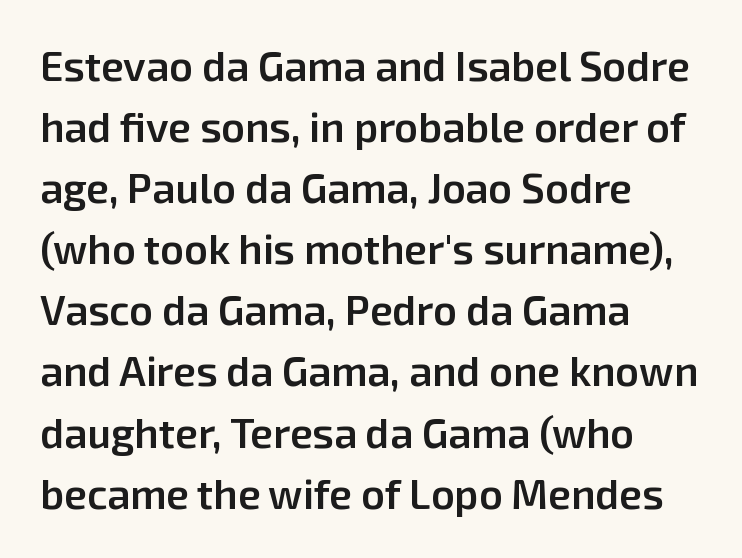
Q: Is the text bold? A: Semi-bold.
Q: Is the text italic (slanted)? A: No, it is upright.
Q: Is the typeface a serif or a sans-serif typeface? A: Sans-serif.
Q: Is the text underlined? A: No.
Q: How is the paragraph aligned? A: Left-aligned.
Q: Is the spacing between letters normal or unusually wide? A: Normal.
Q: Is the spacing between lines tight, normal or loose? A: Normal.
Q: Width (condensed, normal, or wide)? A: Normal.
Q: Stroke contrast? A: Low.
Q: x-height? A: Medium.
Q: Monospaced? A: No.
